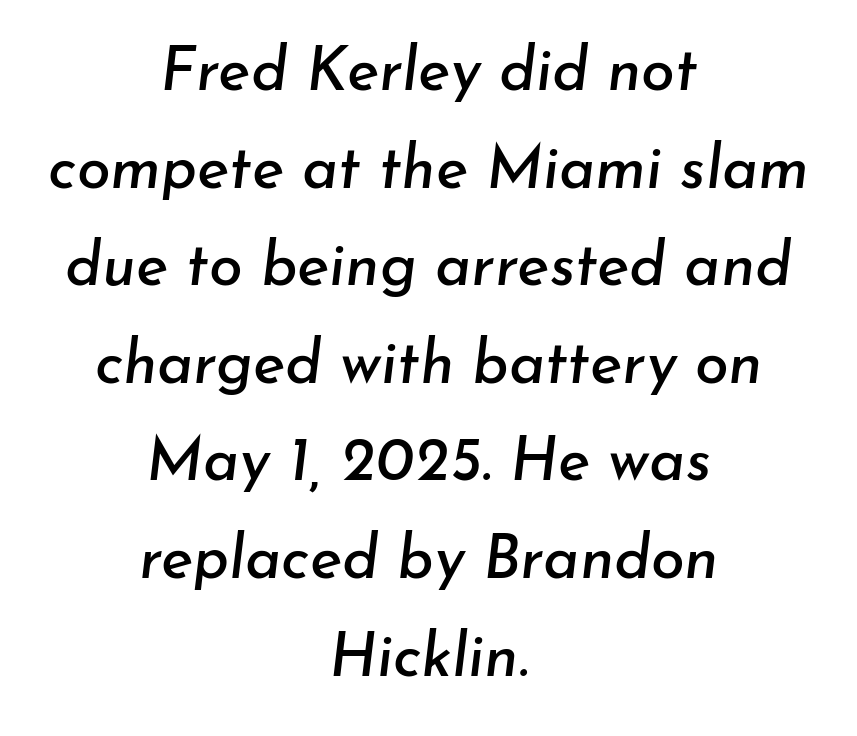
Q: Is the text italic (slanted)? A: Yes, it leans right by about 7 degrees.
Q: Is the text underlined? A: No.
Q: How is the paragraph aligned? A: Centered.
Q: Is the spacing between letters normal or unusually wide? A: Normal.
Q: Is the spacing between lines tight, normal or loose? A: Normal.
Q: Width (condensed, normal, or wide)? A: Normal.
Q: Stroke contrast? A: Low.
Q: x-height? A: Small.
Q: Monospaced? A: No.
